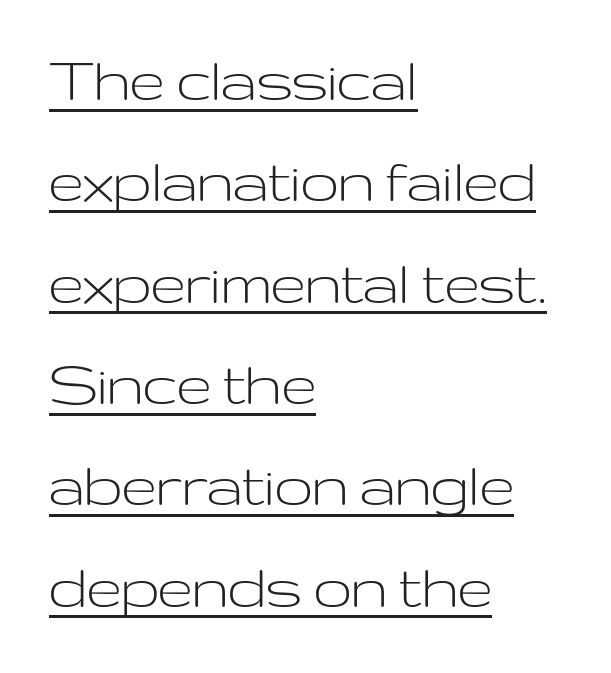
The image shows 68 px light, wide sans-serif type, upright; set left-aligned, normal line spacing (1.49x), normal letter spacing, underlined; low stroke contrast and a medium x-height.
